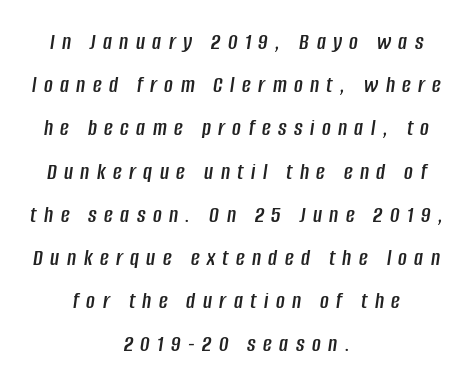
Q: Is the text italic (slanted)? A: Yes, it leans right by about 8 degrees.
Q: Is the text underlined? A: No.
Q: How is the paragraph aligned? A: Centered.
Q: Is the spacing between letters normal or unusually wide? A: Unusually wide.
